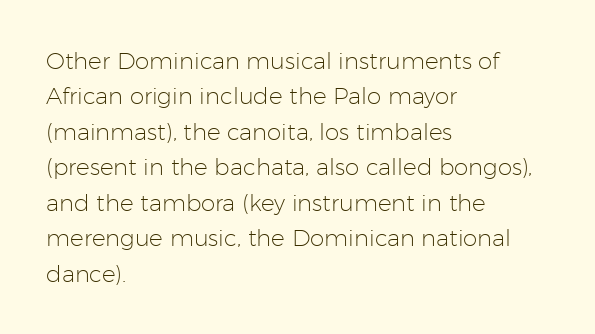
{"italic": "no", "bold": "no", "underline": "no", "align": "left", "line_spacing": "normal", "line_spacing_ratio": 1.54, "letter_spacing": "normal", "letter_spacing_em": 0.0, "glyph_px": 23}
